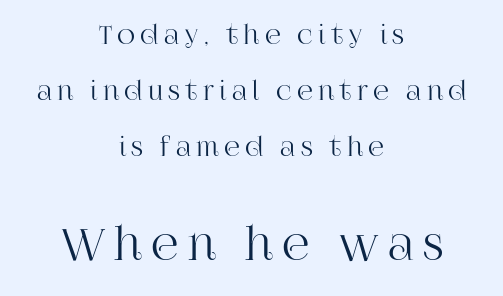
The image shows 43 px serif type, upright; set centered, loose line spacing (2.25x), unusually wide letter spacing (+0.21 em), not underlined; the second (bottom) block is 1.72x larger; high stroke contrast and a large x-height.
